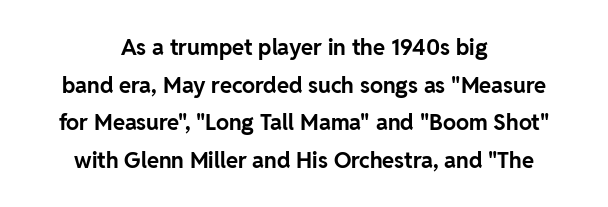
Q: Is the text bold? A: Yes.
Q: Is the text italic (slanted)? A: No, it is upright.
Q: Is the text underlined? A: No.
Q: How is the paragraph aligned? A: Centered.
Q: Is the spacing between letters normal or unusually wide? A: Normal.
